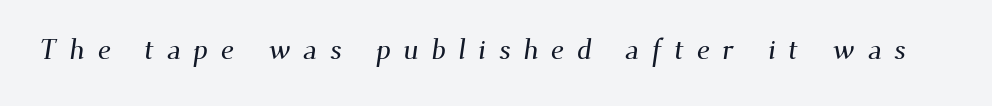
Q: Is the typeface a serif or a sans-serif typeface? A: Serif.
Q: Is the text underlined? A: No.
Q: Is the spacing between letters normal or unusually wide? A: Unusually wide.
Q: Width (condensed, normal, or wide)? A: Normal.
Q: Stroke contrast? A: Medium.
Q: x-height? A: Small.
Q: Monospaced? A: No.
